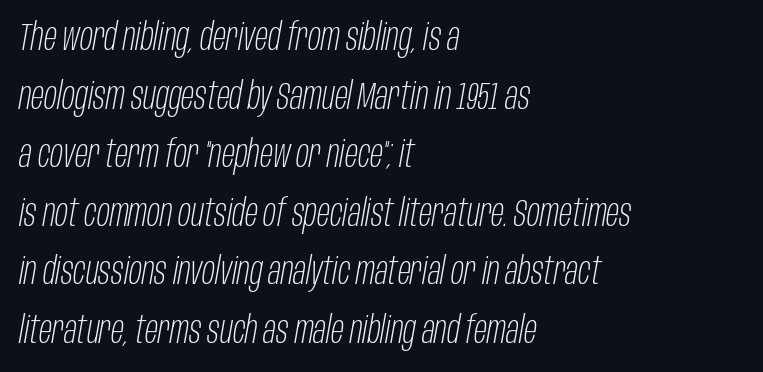
Q: Is the text bold? A: No.
Q: Is the text italic (slanted)? A: Yes, it leans right by about 10 degrees.
Q: Is the text underlined? A: No.
Q: How is the paragraph aligned? A: Left-aligned.
Q: Is the spacing between letters normal or unusually wide? A: Normal.
Q: Is the spacing between lines tight, normal or loose? A: Normal.
Q: Width (condensed, normal, or wide)? A: Condensed.
Q: Stroke contrast? A: Low.
Q: x-height? A: Large.
Q: Monospaced? A: No.
